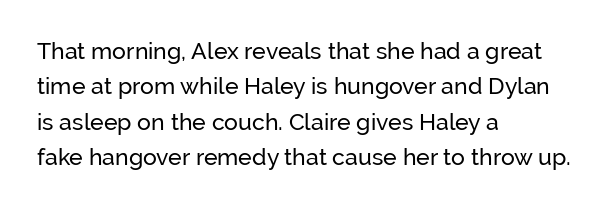
Q: Is the text italic (slanted)? A: No, it is upright.
Q: Is the text underlined? A: No.
Q: How is the paragraph aligned? A: Left-aligned.
Q: Is the spacing between letters normal or unusually wide? A: Normal.
Q: Is the spacing between lines tight, normal or loose? A: Normal.
